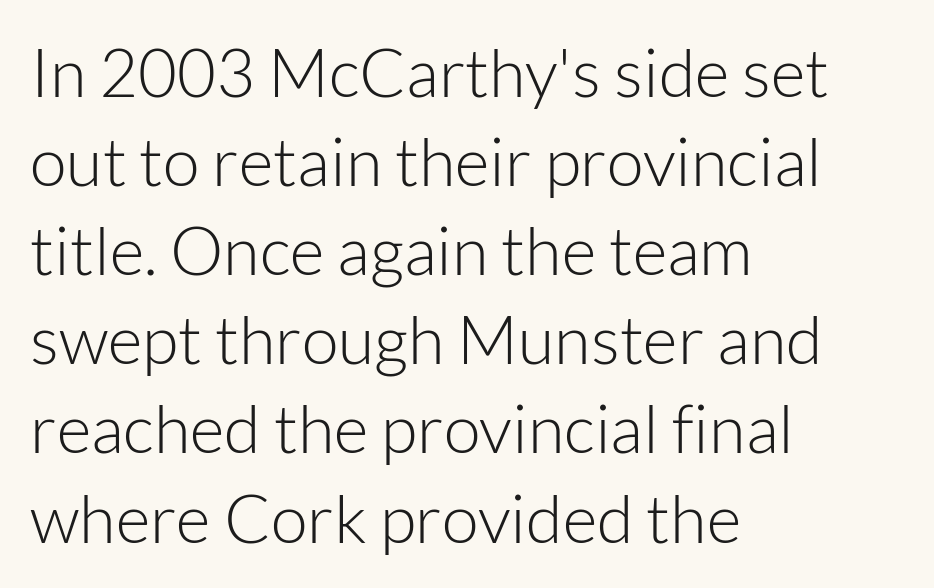
{"serif": "no", "italic": "no", "bold": "no", "weight": "light", "width": "normal", "stroke_contrast": "low", "x_height": "medium", "monospaced": "no", "underline": "no", "align": "left", "line_spacing": "normal", "line_spacing_ratio": 1.33, "letter_spacing": "normal", "letter_spacing_em": 0.0, "glyph_px": 67}
